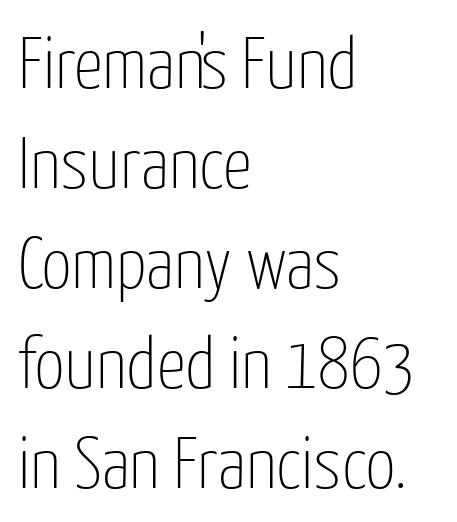
The image shows 73 px thin, condensed sans-serif type, upright; set left-aligned, normal line spacing (1.37x), normal letter spacing, not underlined; low stroke contrast and a medium x-height.
